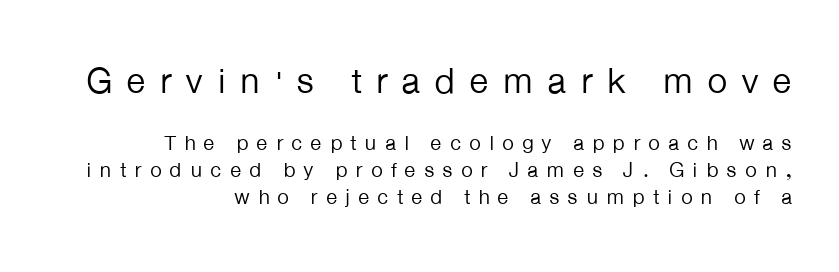
No heavy texture on the line: the type isn't bold. A typesetter would call this heavily tracked-out type. Compared with a flush-left layout, this one pins lines to the opposite, right side. Examine the stroke ends and you'll find no serifs. Proportional: the letters do not fall into vertical columns.
